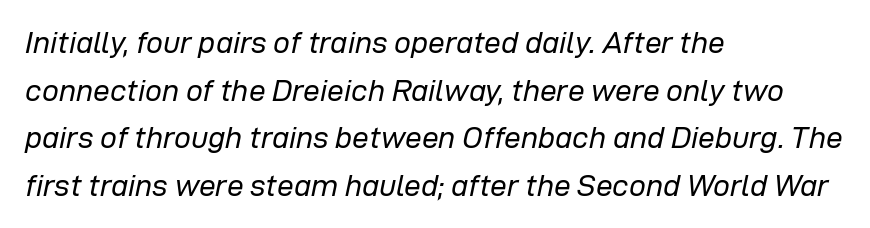
The image shows 30 px regular-weight type, italic (leaning right); set left-aligned, normal line spacing (1.59x), normal letter spacing, not underlined; low stroke contrast and a medium x-height.
